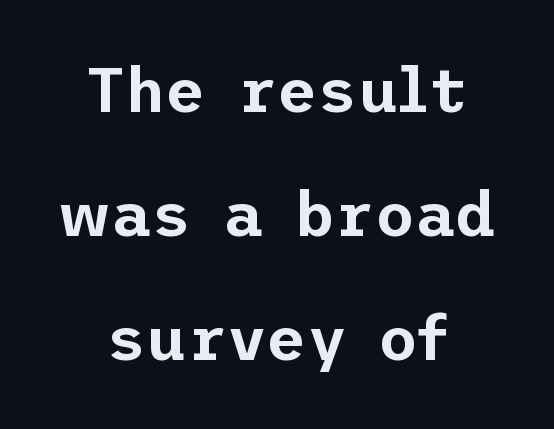
Q: Is the text italic (slanted)? A: No, it is upright.
Q: Is the typeface a serif or a sans-serif typeface? A: Sans-serif.
Q: Is the text underlined? A: No.
Q: How is the paragraph aligned? A: Centered.
Q: Is the spacing between letters normal or unusually wide? A: Normal.
Q: Is the spacing between lines tight, normal or loose? A: Loose.
Q: Width (condensed, normal, or wide)? A: Normal.
Q: Stroke contrast? A: Low.
Q: x-height? A: Medium.
